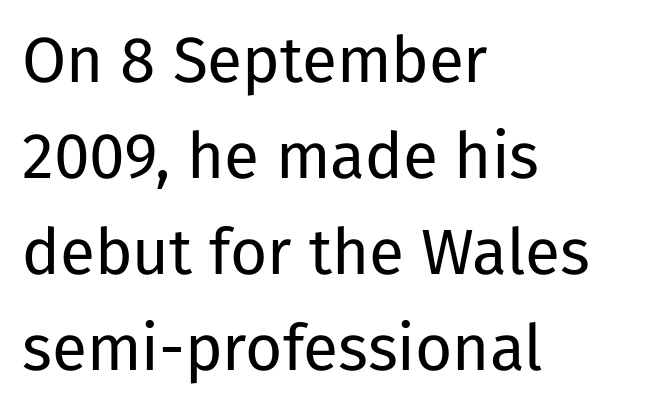
{"serif": "no", "italic": "no", "bold": "no", "weight": "regular", "width": "normal", "stroke_contrast": "low", "x_height": "medium", "monospaced": "no", "underline": "no", "align": "left", "line_spacing": "normal", "line_spacing_ratio": 1.5, "letter_spacing": "normal", "letter_spacing_em": 0.0, "glyph_px": 64}
